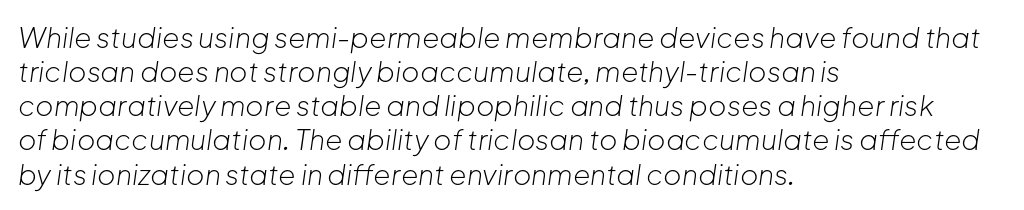
Varying glyph widths throughout — classic text-font behaviour. Nothing unusual about the tracking: characters are spaced as the font intends. A typesetter would mark this as italic. No heavy texture on the line: the type isn't bold. The string is rendered with underlining switched off. Every row of glyphs begins at an identical x-position on the left.
